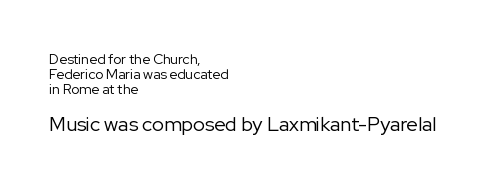
Q: Is the text bold? A: No.
Q: Is the text italic (slanted)? A: No, it is upright.
Q: Is the text underlined? A: No.
Q: How is the paragraph aligned? A: Left-aligned.
Q: Is the spacing between letters normal or unusually wide? A: Normal.
Q: Is the spacing between lines tight, normal or loose? A: Tight.
Q: Which block of text is set in a larger size, the first (top) or the second (bottom)? A: The second (bottom) one.
